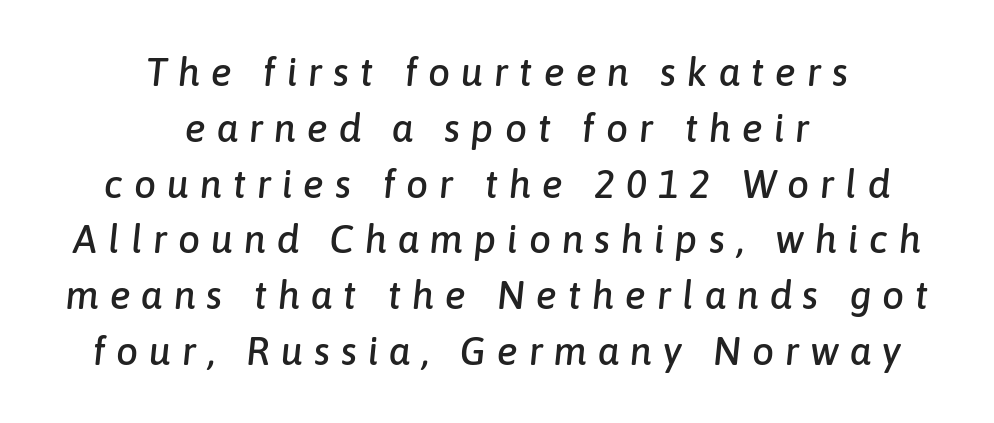
These lines were composed using italics. The typesetter chose a symmetrical, centered arrangement here. The passage shown is typed in a proportional face where columns would drift. These lines have a slow, spaced-out rhythm from letter to letter. One glance says typical: line gaps are just what's usual. Words float on clear page, feet unadorned.
